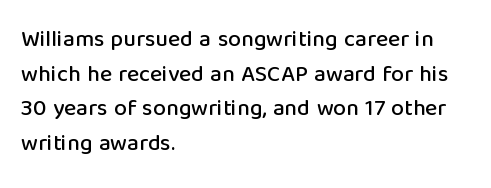
Q: Is the text italic (slanted)? A: No, it is upright.
Q: Is the text underlined? A: No.
Q: How is the paragraph aligned? A: Left-aligned.
Q: Is the spacing between letters normal or unusually wide? A: Normal.
Q: Is the spacing between lines tight, normal or loose? A: Normal.
